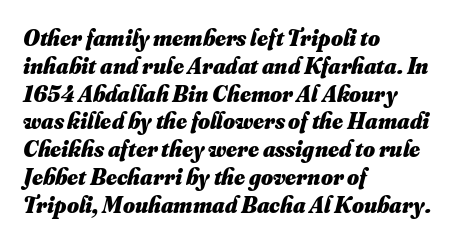
The image shows 23 px bold type; set left-aligned, line spacing 1.21x, normal letter spacing, not underlined.
